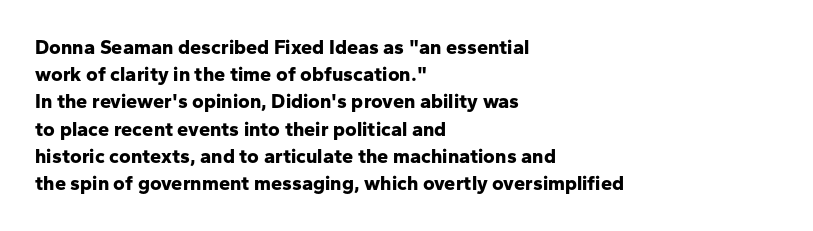
{"italic": "no", "bold": "yes", "underline": "no", "align": "left", "line_spacing": "normal", "line_spacing_ratio": 1.36, "letter_spacing": "normal", "letter_spacing_em": 0.0, "glyph_px": 20}
